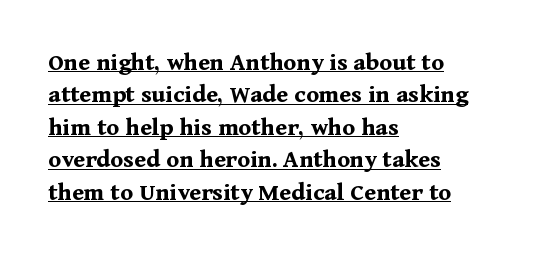
The image shows 26 px bold type, upright; set left-aligned, normal line spacing (1.25x), normal letter spacing, underlined.
